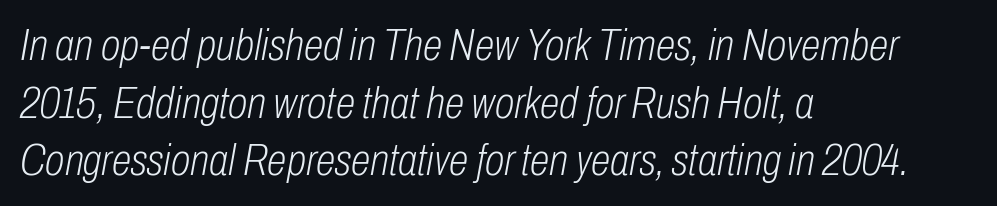
The passage shown leans; its letterforms are oblique. Bare-footed words on every line. Weight: in the light-to-regular range. Layout note: lines flush left. Is this a fixed-width face? No — the glyphs have proportional, varying widths.
